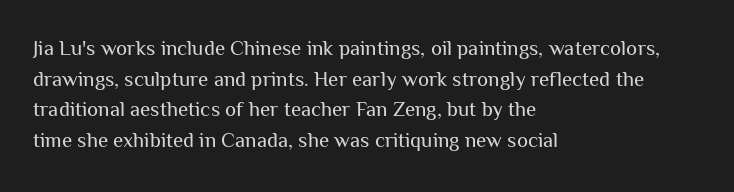
The image shows 21 px text type, upright; set left-aligned, normal line spacing (1.46x), normal letter spacing, not underlined.
